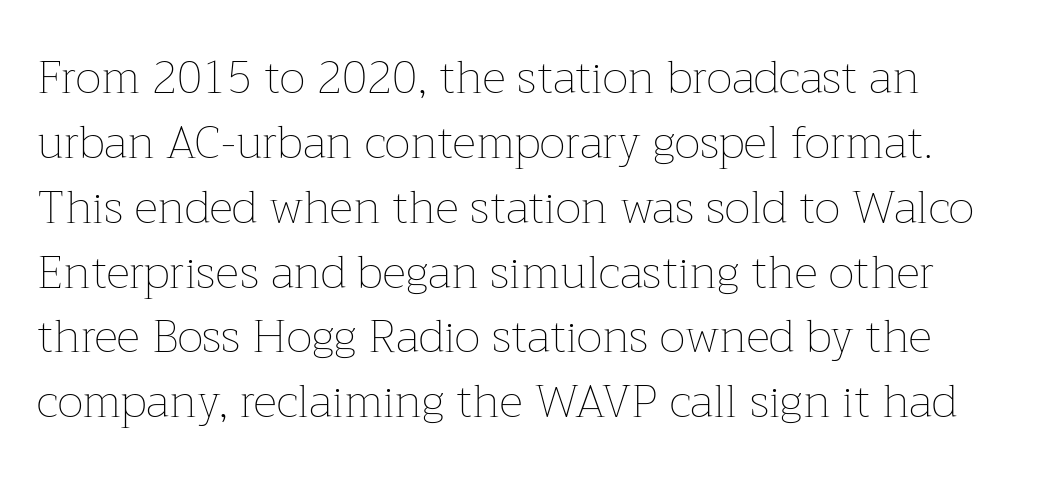
The image shows 46 px thin type, upright; set left-aligned, normal line spacing (1.41x), normal letter spacing, not underlined; low stroke contrast and a medium x-height.
